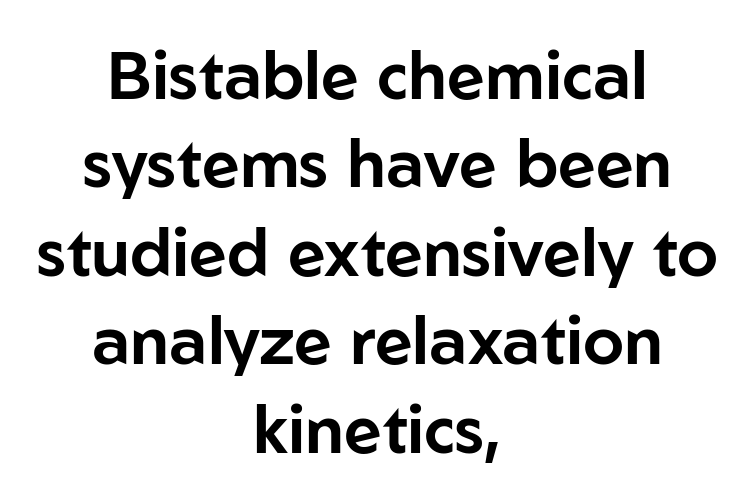
The letterforms sit shoulder to shoulder at normal distance. A sans-serif font was chosen for this passage. Here the designer chose a conventional face with non-uniform glyph widths. Normally led — the rows are evenly, conventionally spaced.
